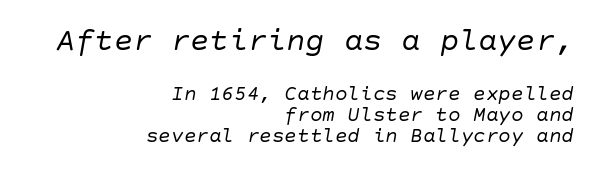
{"italic": "yes", "lean": "right", "slant_degrees": 10, "bold": "no", "weight": "regular", "width": "normal", "stroke_contrast": "low", "x_height": "large", "underline": "no", "align": "right", "line_spacing": "tight", "line_spacing_ratio": 1.01, "letter_spacing": "normal", "letter_spacing_em": 0.0, "larger_block": "first", "size_ratio": 1.52, "glyph_px": 32}
